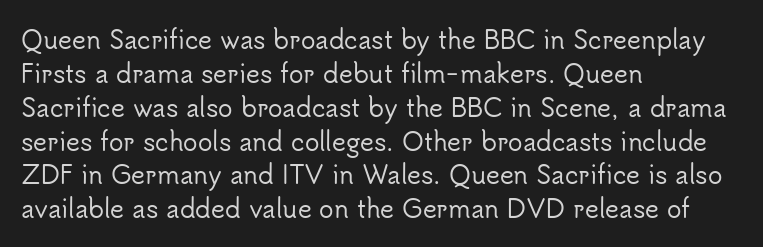
Q: Is the text italic (slanted)? A: No, it is upright.
Q: Is the text underlined? A: No.
Q: How is the paragraph aligned? A: Left-aligned.
Q: Is the spacing between letters normal or unusually wide? A: Normal.
Q: Is the spacing between lines tight, normal or loose? A: Normal.
